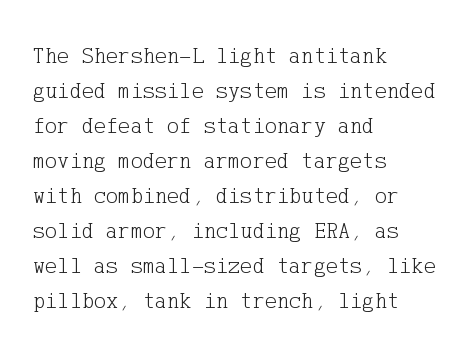
Weight: not bold — regular or lighter. The typesetter chose a ragged-right arrangement here. Each new line begins a customary step beneath the previous one. You could call the tracking neutral — neither tight nor loose. Only glyphs here, with clear space below each row. You can tell it's not italic because the verticals are truly vertical.
